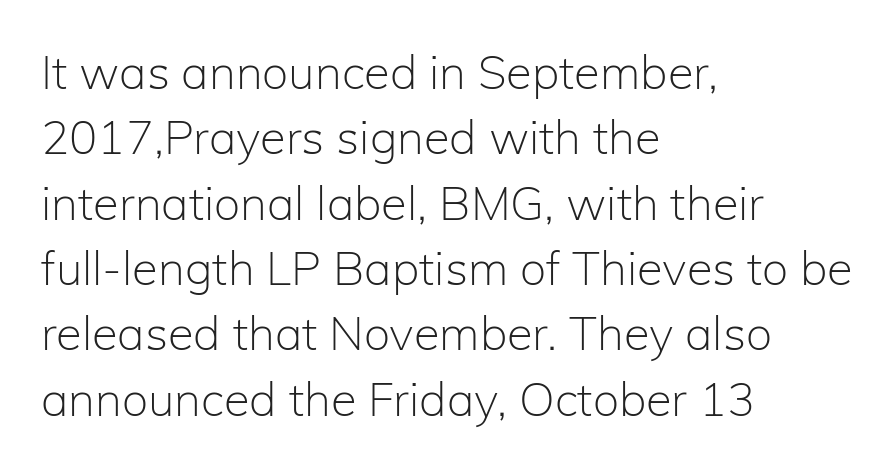
Q: Is the text bold? A: No.
Q: Is the text italic (slanted)? A: No, it is upright.
Q: Is the typeface a serif or a sans-serif typeface? A: Sans-serif.
Q: Is the text underlined? A: No.
Q: How is the paragraph aligned? A: Left-aligned.
Q: Is the spacing between letters normal or unusually wide? A: Normal.
Q: Is the spacing between lines tight, normal or loose? A: Normal.
Q: Width (condensed, normal, or wide)? A: Normal.
Q: Stroke contrast? A: Low.
Q: x-height? A: Medium.
Q: Monospaced? A: No.
